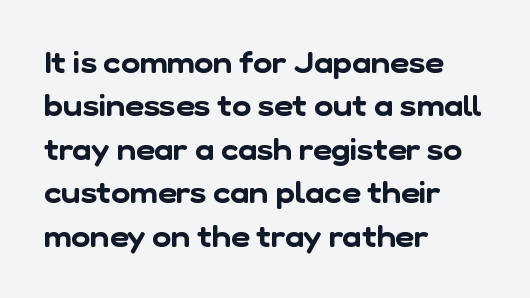
{"serif": "no", "width": "normal", "stroke_contrast": "low", "x_height": "medium", "monospaced": "no", "underline": "no", "align": "left", "line_spacing": "normal", "line_spacing_ratio": 1.5, "letter_spacing": "normal", "letter_spacing_em": 0.0, "glyph_px": 29}
